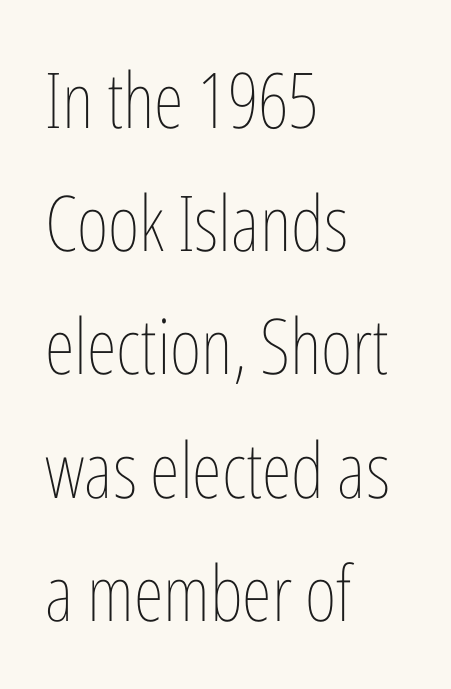
Q: Is the text bold? A: No.
Q: Is the text italic (slanted)? A: No, it is upright.
Q: Is the text underlined? A: No.
Q: How is the paragraph aligned? A: Left-aligned.
Q: Is the spacing between letters normal or unusually wide? A: Normal.
Q: Is the spacing between lines tight, normal or loose? A: Normal.
Q: Width (condensed, normal, or wide)? A: Condensed.
Q: Stroke contrast? A: Low.
Q: x-height? A: Medium.
Q: Monospaced? A: No.
